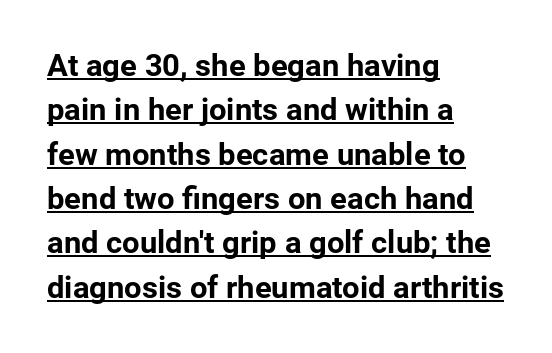
The image shows 31 px bold sans-serif type, upright; set left-aligned, normal line spacing (1.43x), normal letter spacing, underlined; low stroke contrast and a medium x-height.
